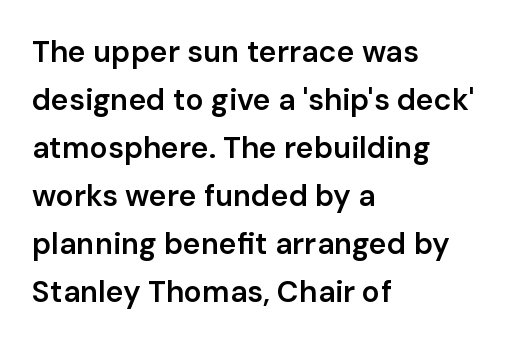
The image shows 30 px semibold sans-serif type, upright; set left-aligned, normal line spacing (1.6x), normal letter spacing, not underlined; low stroke contrast and a medium x-height.
